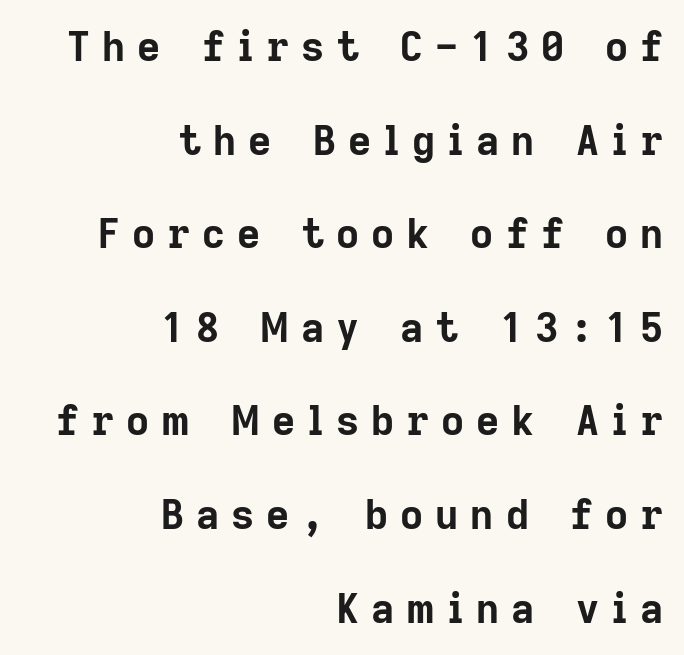
Q: Is the text bold? A: Yes.
Q: Is the text italic (slanted)? A: No, it is upright.
Q: Is the typeface a serif or a sans-serif typeface? A: Sans-serif.
Q: Is the text underlined? A: No.
Q: How is the paragraph aligned? A: Right-aligned.
Q: Is the spacing between letters normal or unusually wide? A: Unusually wide.
Q: Is the spacing between lines tight, normal or loose? A: Loose.
Q: Width (condensed, normal, or wide)? A: Normal.
Q: Stroke contrast? A: Low.
Q: x-height? A: Medium.
Q: Monospaced? A: No.
